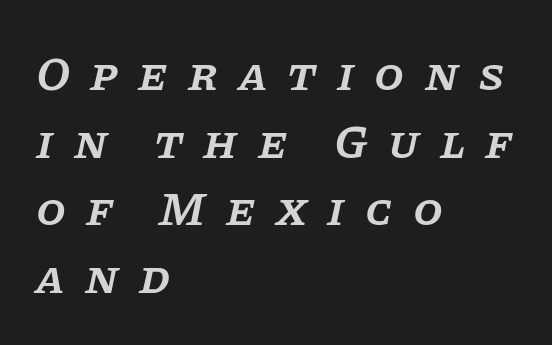
The image shows 48 px semibold serif type, italic (leaning right); set left-aligned, normal line spacing (1.41x), unusually wide letter spacing (+0.42 em), not underlined; low stroke contrast and a large x-height.
